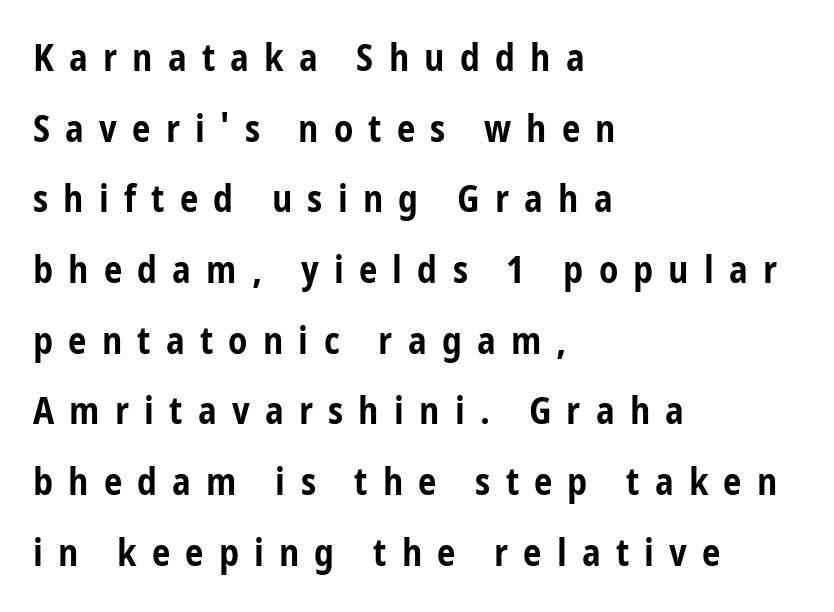
The image shows 37 px bold, condensed sans-serif type, upright; set left-aligned, loose line spacing (1.91x), unusually wide letter spacing (+0.41 em), not underlined; low stroke contrast and a medium x-height.
